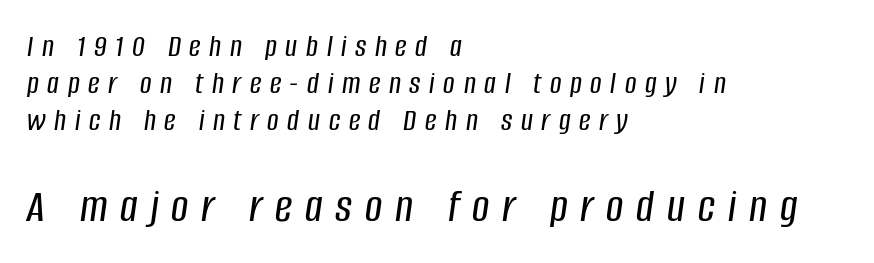
Looks like regular typesetting: each glyph gets only the width it needs. The specimen omits any rule beneath the text block's lines. The text carries the slant typical of an italic or oblique font. The passage shown begins with its smaller block and ends with its larger one. The typesetter chose a ragged-right arrangement here.
